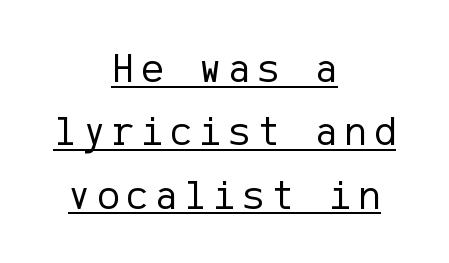
The image shows 42 px regular-weight sans-serif type, upright; set centered, normal line spacing (1.51x), underlined; low stroke contrast and a medium x-height.
